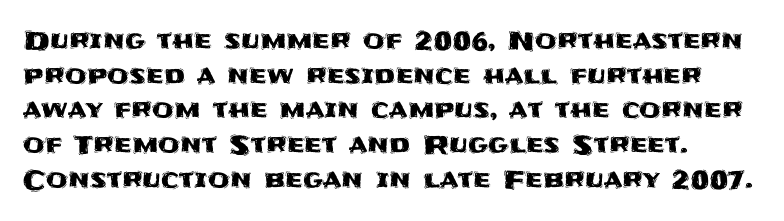
Italic? Not at all — the glyphs are vertical. Short note: letters normally spaced. Does the leading feel generous? No, just average. The glyphs are unaccompanied by any horizontal stroke below them.
